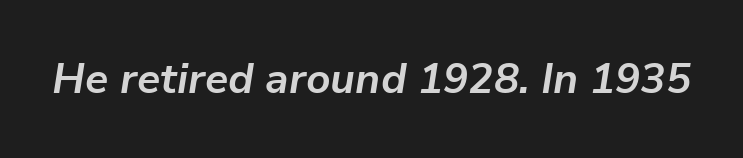
In terms of posture, this sample is oblique. Here the designer chose a conventional face with non-uniform glyph widths. As a designer I'd log this as weight 700, bold. The horizontal fit of the characters is conventional and even.
